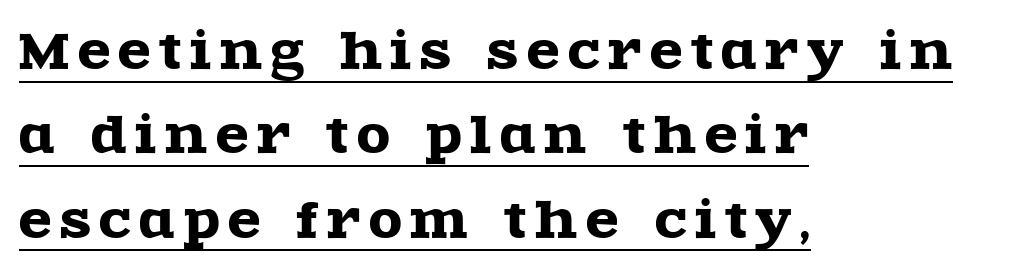
The image shows 48 px wide serif type, upright; set left-aligned, line spacing 1.76x, underlined; a large x-height.
